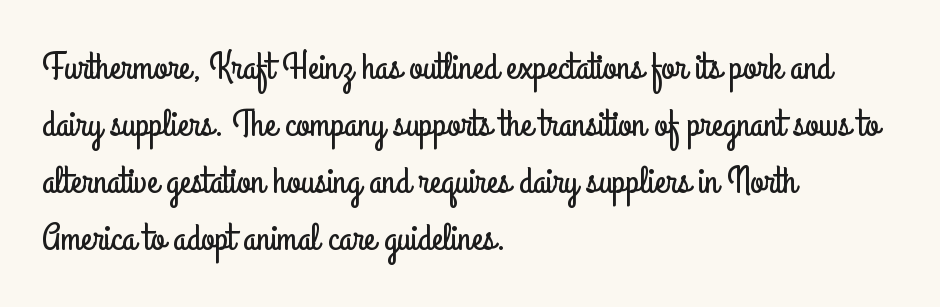
The image shows 38 px condensed sans-serif type; set left-aligned, normal line spacing (1.5x), normal letter spacing, not underlined; low stroke contrast and a small x-height.
